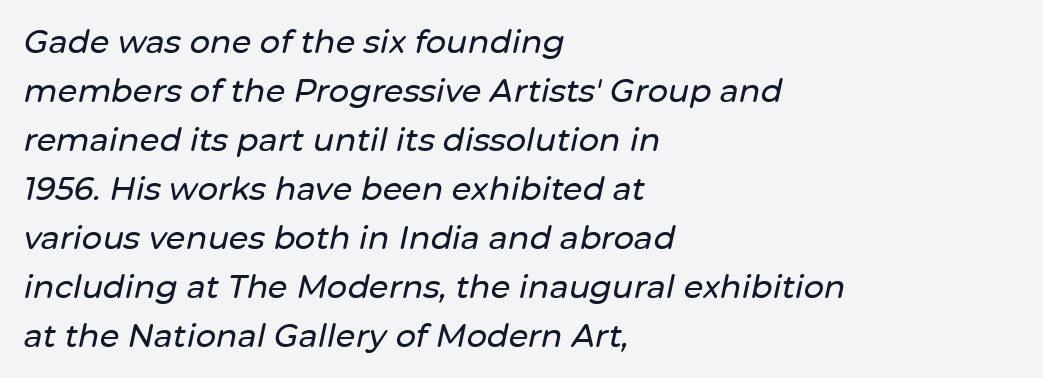
{"italic": "yes", "lean": "right", "slant_degrees": 12, "width": "normal", "stroke_contrast": "low", "x_height": "medium", "monospaced": "no", "underline": "no", "align": "left", "line_spacing": "normal", "line_spacing_ratio": 1.53, "letter_spacing": "normal", "letter_spacing_em": 0.0, "glyph_px": 32}
